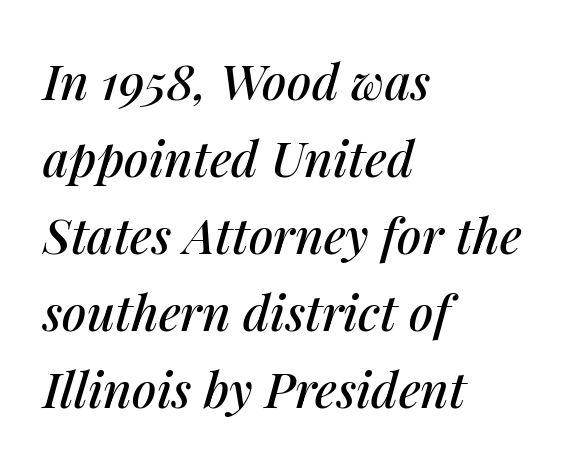
Q: Is the text italic (slanted)? A: Yes, it leans right by about 14 degrees.
Q: Is the text underlined? A: No.
Q: How is the paragraph aligned? A: Left-aligned.
Q: Is the spacing between letters normal or unusually wide? A: Normal.
Q: Is the spacing between lines tight, normal or loose? A: Normal.
Q: Width (condensed, normal, or wide)? A: Normal.
Q: Stroke contrast? A: Medium.
Q: x-height? A: Medium.
Q: Monospaced? A: No.
